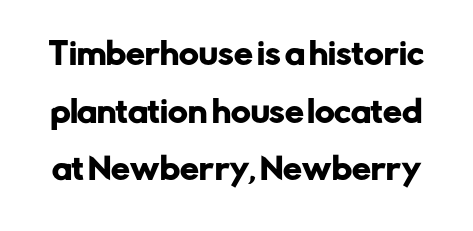
Type style note: lacks serifs. The line texture is even and compact thanks to regular tracking. This rendering features lettering with no underline. The line-height multiplier appears high, well above default.
